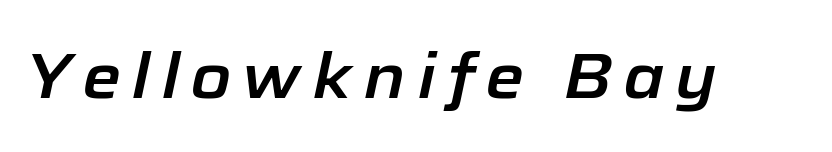
Q: Is the text italic (slanted)? A: Yes, it leans right by about 12 degrees.
Q: Is the text underlined? A: No.
Q: Width (condensed, normal, or wide)? A: Normal.
Q: Stroke contrast? A: Low.
Q: x-height? A: Medium.
Q: Monospaced? A: No.
